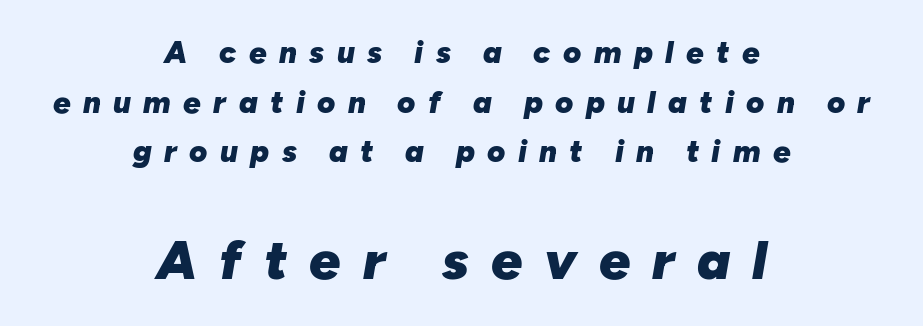
{"italic": "yes", "lean": "right", "slant_degrees": 10, "bold": "yes", "weight": "heavy", "width": "normal", "stroke_contrast": "low", "x_height": "medium", "monospaced": "no", "underline": "no", "align": "center", "line_spacing": "normal", "line_spacing_ratio": 1.6, "letter_spacing": "wide", "letter_spacing_em": 0.4, "larger_block": "second", "size_ratio": 1.77, "glyph_px": 55}
